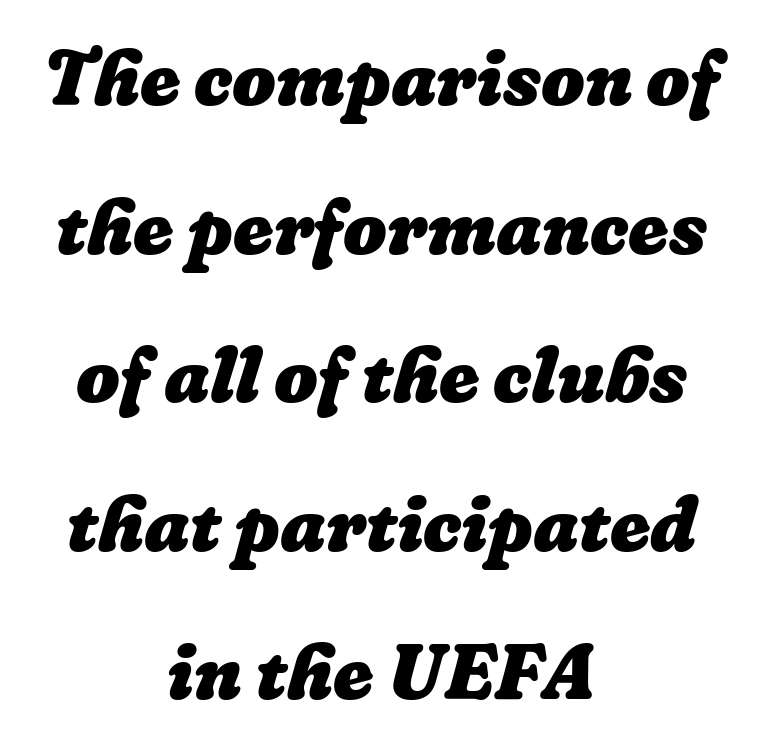
Reading down the block, each line starts at a different indent, mirrored at its end. Caption: bold face, heavy strokes. Line spacing here is loose. A clean baseline with only descenders dipping below it. Do the characters align in a grid? No, the font is proportional.
